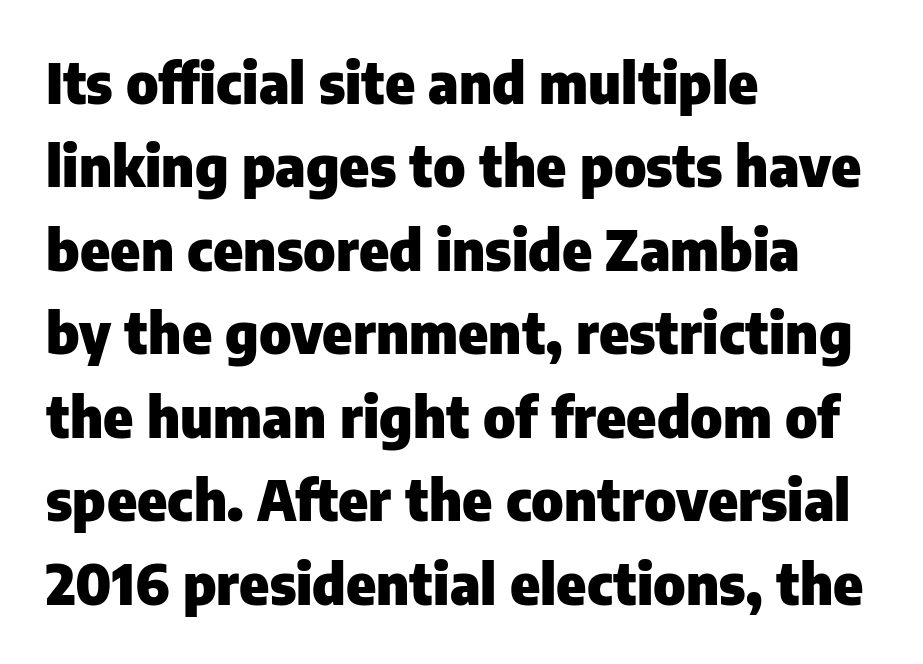
The image shows 56 px heavy sans-serif type, upright; set left-aligned, normal line spacing (1.49x), normal letter spacing, not underlined; low stroke contrast and a medium x-height.
